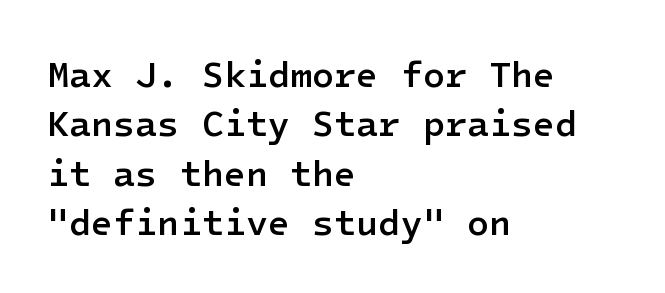
The image shows 36 px semibold sans-serif type, upright; set left-aligned, normal line spacing (1.37x), normal letter spacing, not underlined; low stroke contrast and a medium x-height.
